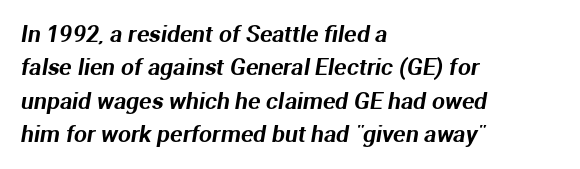
The image shows 23 px text type; set left-aligned, normal line spacing (1.45x), normal letter spacing, not underlined.
